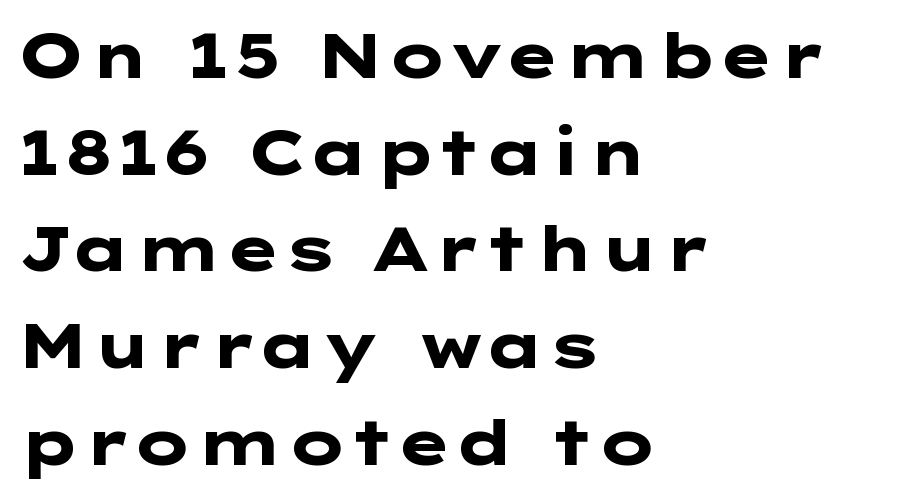
Quick note: underline off. Is the type bold? Yes — the strokes are clearly thick and heavy. In terms of posture, this sample is upright. Is the letter spacing exaggerated? No — it looks like the ordinary default. Baseline-to-baseline distance is the conventional proportion of letter height.
